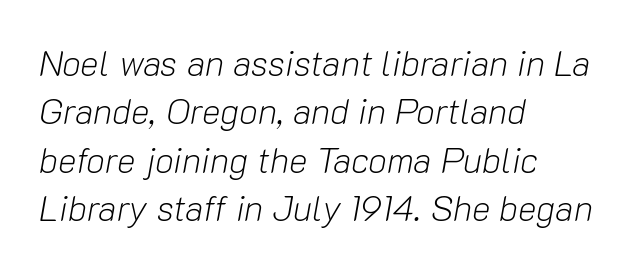
{"italic": "yes", "lean": "right", "slant_degrees": 10, "bold": "no", "weight": "light", "width": "normal", "stroke_contrast": "low", "x_height": "medium", "monospaced": "no", "underline": "no", "align": "left", "line_spacing": "normal", "line_spacing_ratio": 1.38, "letter_spacing": "normal", "letter_spacing_em": 0.0, "glyph_px": 35}
